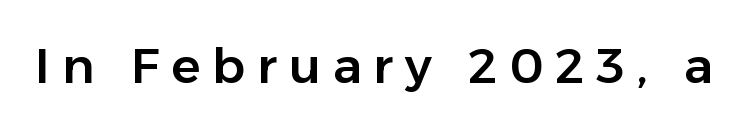
{"serif": "no", "italic": "no", "width": "normal", "stroke_contrast": "low", "x_height": "medium", "monospaced": "no", "underline": "no", "letter_spacing": "wide", "letter_spacing_em": 0.24, "glyph_px": 49}
